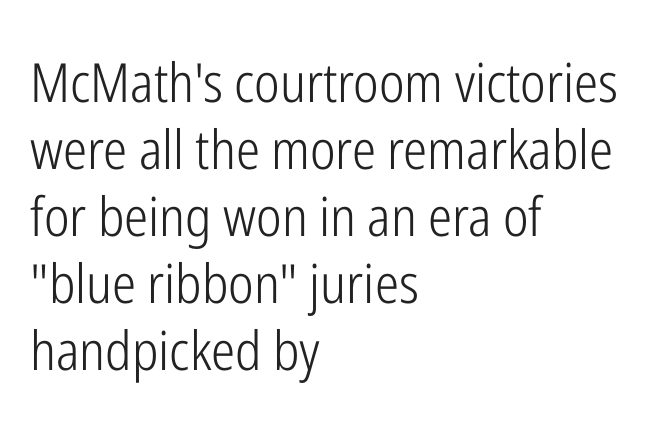
The image shows 54 px light, condensed sans-serif type, upright; set left-aligned, line spacing 1.24x, normal letter spacing, not underlined; low stroke contrast and a medium x-height.
